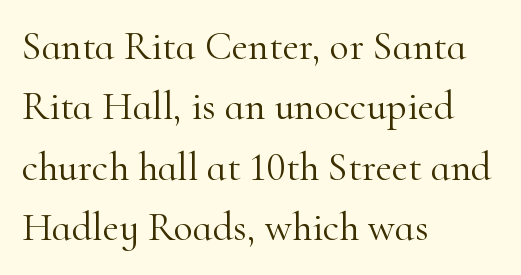
Q: Is the text bold? A: No.
Q: Is the text italic (slanted)? A: No, it is upright.
Q: Is the typeface a serif or a sans-serif typeface? A: Serif.
Q: Is the text underlined? A: No.
Q: How is the paragraph aligned? A: Left-aligned.
Q: Is the spacing between letters normal or unusually wide? A: Normal.
Q: Is the spacing between lines tight, normal or loose? A: Normal.
Q: Width (condensed, normal, or wide)? A: Normal.
Q: Stroke contrast? A: High.
Q: x-height? A: Small.
Q: Monospaced? A: No.
